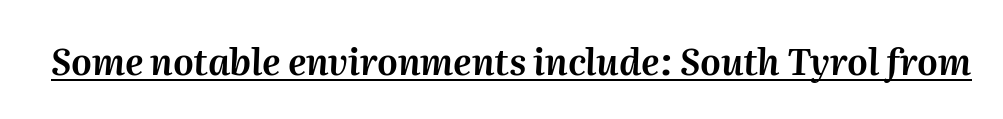
Q: Is the text italic (slanted)? A: Yes, it leans right by about 2 degrees.
Q: Is the text underlined? A: Yes.
Q: Is the spacing between letters normal or unusually wide? A: Normal.
Q: Width (condensed, normal, or wide)? A: Normal.
Q: Stroke contrast? A: Medium.
Q: x-height? A: Medium.
Q: Monospaced? A: No.
